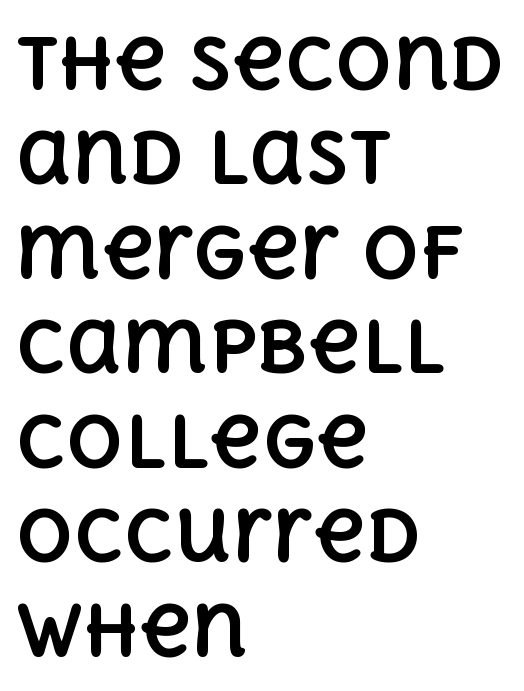
{"italic": "no", "bold": "yes", "weight": "bold", "width": "normal", "x_height": "large", "monospaced": "no", "underline": "no", "align": "left", "line_spacing": "normal", "line_spacing_ratio": 1.33, "letter_spacing": "normal", "letter_spacing_em": 0.0, "glyph_px": 71}
